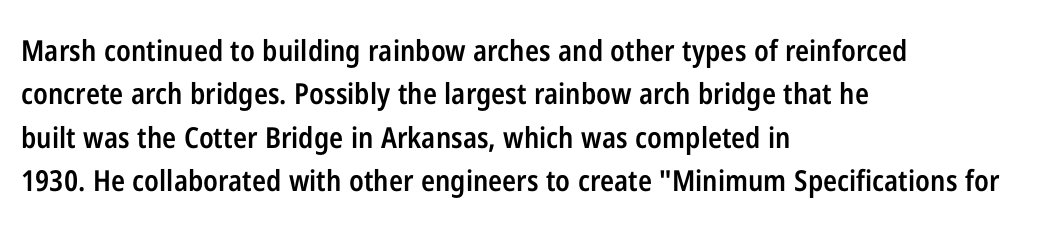
{"serif": "no", "italic": "no", "bold": "semi", "weight": "semibold", "width": "condensed", "stroke_contrast": "low", "x_height": "medium", "monospaced": "no", "underline": "no", "align": "left", "line_spacing": "normal", "line_spacing_ratio": 1.5, "letter_spacing": "normal", "letter_spacing_em": 0.0, "glyph_px": 29}
